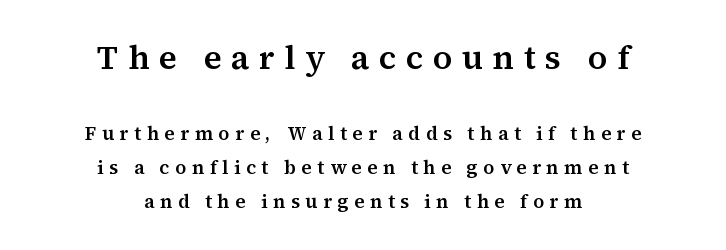
Q: Is the text italic (slanted)? A: No, it is upright.
Q: Is the typeface a serif or a sans-serif typeface? A: Serif.
Q: Is the text underlined? A: No.
Q: How is the paragraph aligned? A: Centered.
Q: Is the spacing between letters normal or unusually wide? A: Unusually wide.
Q: Which block of text is set in a larger size, the first (top) or the second (bottom)? A: The first (top) one.
Q: Width (condensed, normal, or wide)? A: Normal.
Q: Stroke contrast? A: Medium.
Q: x-height? A: Medium.
Q: Monospaced? A: No.
